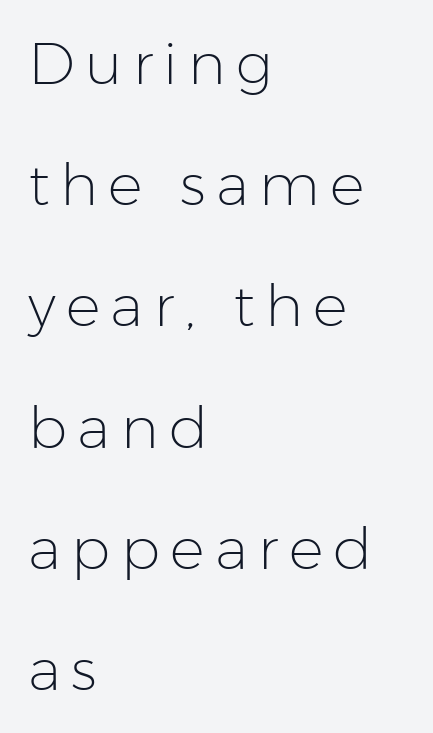
A clean baseline with only descenders dipping below it. Compared with a typical body face, this is equally light or lighter still. Does the leading feel generous? Absolutely, it's lavish. Look at the bottom of the vertical strokes: they stop flat, with no serifs.
